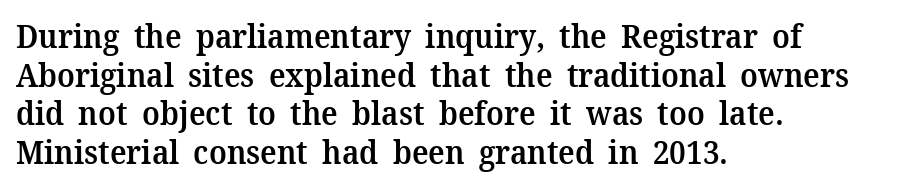
Q: Is the text bold? A: Semi-bold.
Q: Is the text italic (slanted)? A: No, it is upright.
Q: Is the typeface a serif or a sans-serif typeface? A: Serif.
Q: Is the text underlined? A: No.
Q: How is the paragraph aligned? A: Left-aligned.
Q: Is the spacing between letters normal or unusually wide? A: Normal.
Q: Width (condensed, normal, or wide)? A: Normal.
Q: Stroke contrast? A: Medium.
Q: x-height? A: Medium.
Q: Monospaced? A: No.
